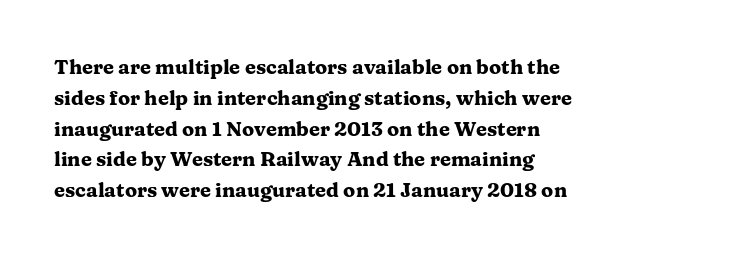
Q: Is the text bold? A: Yes.
Q: Is the text italic (slanted)? A: No, it is upright.
Q: Is the text underlined? A: No.
Q: How is the paragraph aligned? A: Left-aligned.
Q: Is the spacing between letters normal or unusually wide? A: Normal.
Q: Is the spacing between lines tight, normal or loose? A: Normal.
